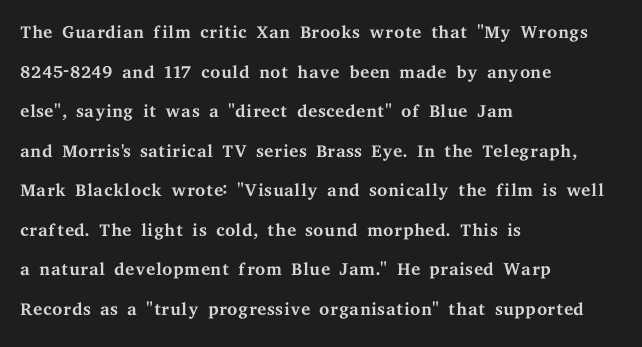
{"italic": "no", "bold": "no", "underline": "no", "align": "left", "line_spacing": "normal", "line_spacing_ratio": 1.52, "letter_spacing": "normal", "letter_spacing_em": 0.0, "glyph_px": 26}
